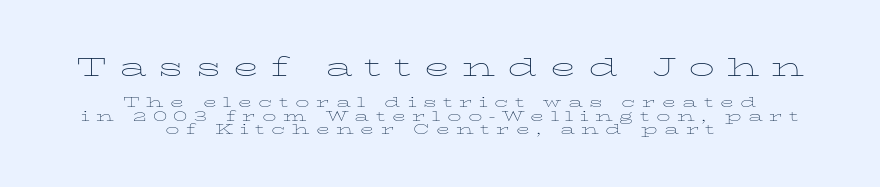
{"italic": "no", "bold": "no", "underline": "no", "align": "center", "line_spacing": "tight", "line_spacing_ratio": 0.95, "letter_spacing": "wide", "letter_spacing_em": 0.46, "larger_block": "first", "size_ratio": 1.86, "glyph_px": 26}
